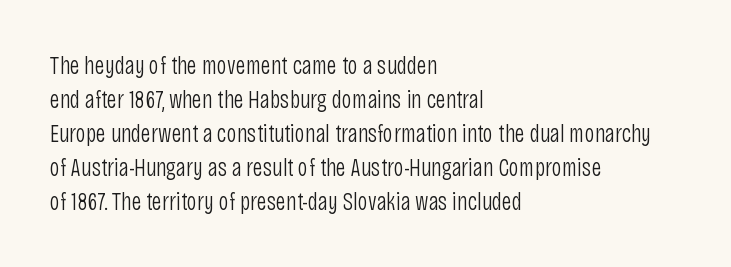
The image shows 25 px text type, upright; set left-aligned, normal line spacing (1.36x), normal letter spacing, not underlined.
